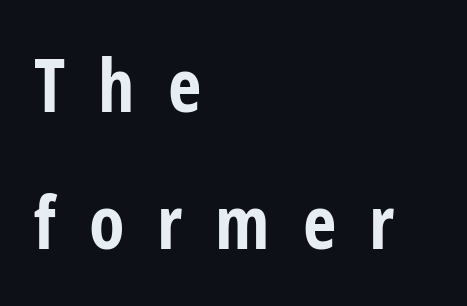
Q: Is the text bold? A: Yes.
Q: Is the text italic (slanted)? A: No, it is upright.
Q: Is the typeface a serif or a sans-serif typeface? A: Sans-serif.
Q: Is the text underlined? A: No.
Q: How is the paragraph aligned? A: Left-aligned.
Q: Is the spacing between letters normal or unusually wide? A: Unusually wide.
Q: Width (condensed, normal, or wide)? A: Condensed.
Q: Stroke contrast? A: Low.
Q: x-height? A: Medium.
Q: Monospaced? A: No.
